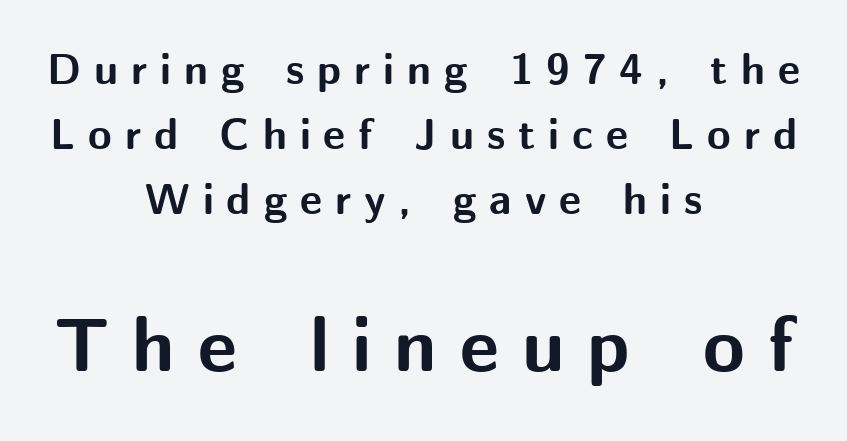
The passage shown stacks its lines at a standard gap. Observe the absence of serifs on each vertical stroke in this sample. Italic: no, the glyphs are upright roman. Does the weight exceed regular? Yes, all the way to bold. Plain, unruled lines of type. Varying glyph widths throughout — classic text-font behaviour.
